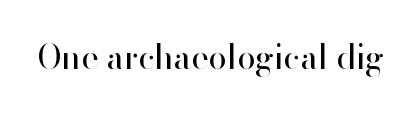
The image shows 33 px regular-weight sans-serif type, upright; set normal letter spacing, not underlined; high stroke contrast and a small x-height.
